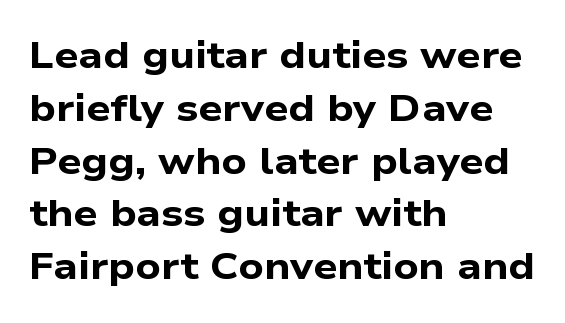
{"serif": "no", "bold": "yes", "weight": "bold", "width": "wide", "stroke_contrast": "low", "x_height": "medium", "monospaced": "no", "underline": "no", "align": "left", "line_spacing": "normal", "line_spacing_ratio": 1.39, "letter_spacing": "normal", "letter_spacing_em": 0.0, "glyph_px": 38}
